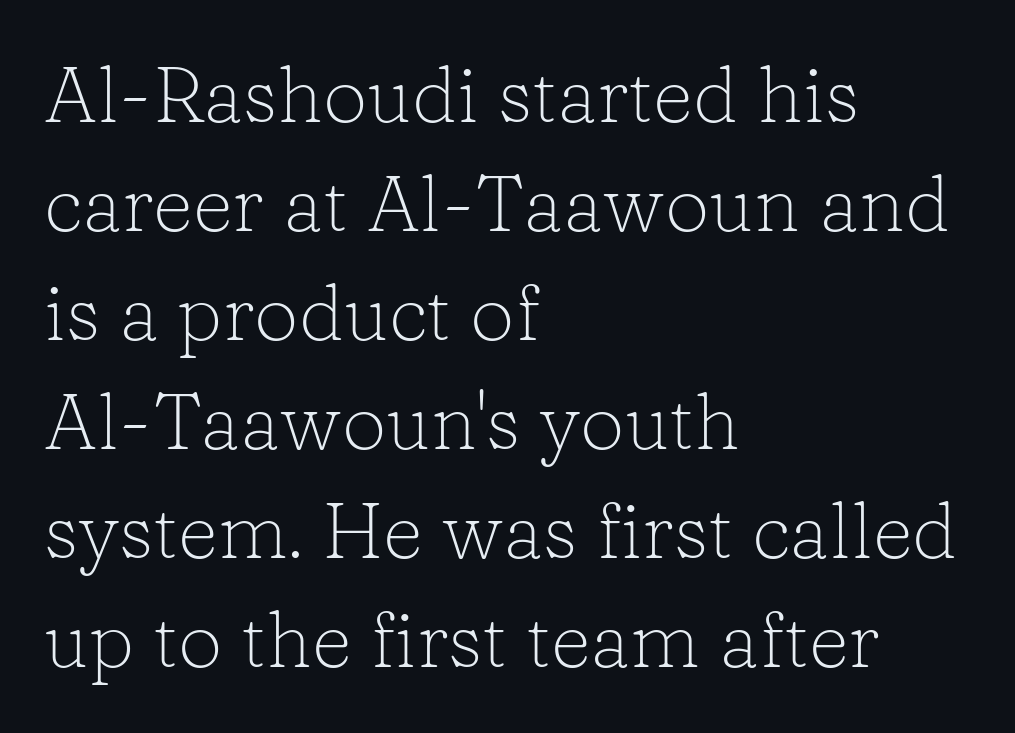
Q: Is the text bold? A: No.
Q: Is the text italic (slanted)? A: No, it is upright.
Q: Is the typeface a serif or a sans-serif typeface? A: Serif.
Q: Is the text underlined? A: No.
Q: How is the paragraph aligned? A: Left-aligned.
Q: Is the spacing between letters normal or unusually wide? A: Normal.
Q: Is the spacing between lines tight, normal or loose? A: Normal.
Q: Width (condensed, normal, or wide)? A: Normal.
Q: Stroke contrast? A: Low.
Q: x-height? A: Medium.
Q: Monospaced? A: No.
